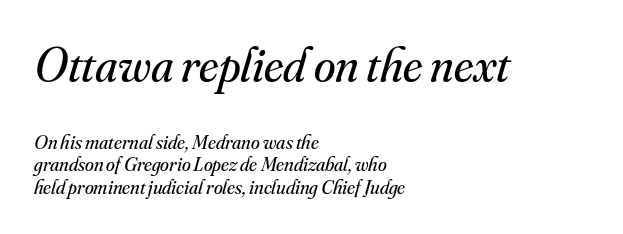
Q: Is the text bold? A: No.
Q: Is the text italic (slanted)? A: Yes, it leans right by about 16 degrees.
Q: Is the typeface a serif or a sans-serif typeface? A: Serif.
Q: Is the text underlined? A: No.
Q: How is the paragraph aligned? A: Left-aligned.
Q: Is the spacing between letters normal or unusually wide? A: Normal.
Q: Is the spacing between lines tight, normal or loose? A: Tight.
Q: Which block of text is set in a larger size, the first (top) or the second (bottom)? A: The first (top) one.
Q: Width (condensed, normal, or wide)? A: Normal.
Q: Stroke contrast? A: Medium.
Q: x-height? A: Small.
Q: Monospaced? A: No.
